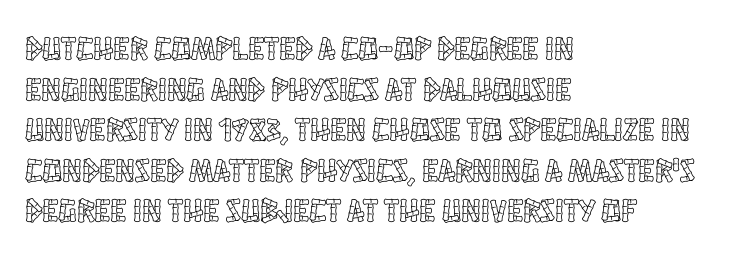
{"italic": "no", "width": "condensed", "x_height": "large", "monospaced": "no", "underline": "no", "align": "left", "line_spacing_ratio": 1.23, "letter_spacing": "normal", "letter_spacing_em": 0.0, "glyph_px": 33}
